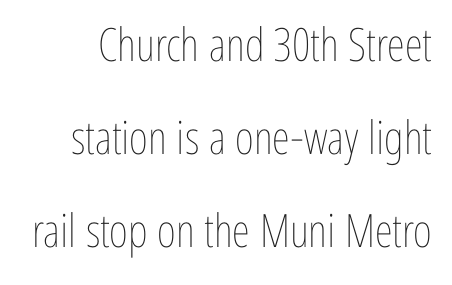
The image shows 46 px thin, condensed type, upright; set loose line spacing (2.02x), normal letter spacing, not underlined; low stroke contrast and a medium x-height.
